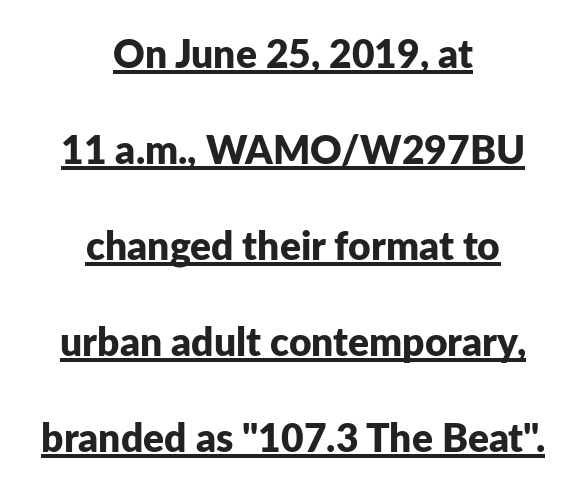
{"serif": "no", "italic": "no", "bold": "yes", "weight": "bold", "width": "normal", "stroke_contrast": "low", "x_height": "medium", "monospaced": "no", "underline": "yes", "align": "center", "line_spacing": "loose", "line_spacing_ratio": 2.46, "letter_spacing": "normal", "letter_spacing_em": 0.0, "glyph_px": 39}
